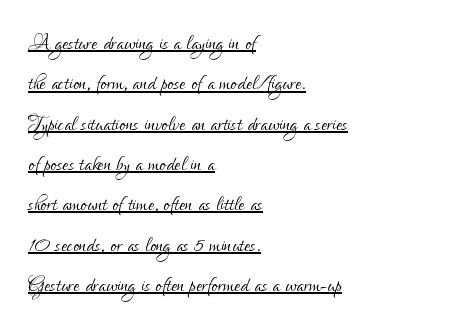
{"serif": "no", "bold": "no", "weight": "light", "width": "condensed", "stroke_contrast": "low", "x_height": "small", "monospaced": "no", "underline": "yes", "align": "left", "line_spacing": "normal", "line_spacing_ratio": 1.44, "letter_spacing": "normal", "letter_spacing_em": 0.0, "glyph_px": 28}
